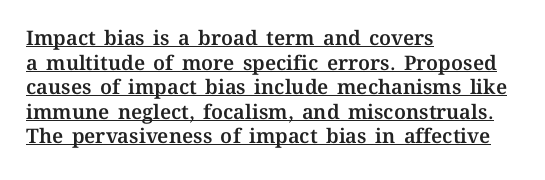
Q: Is the text italic (slanted)? A: No, it is upright.
Q: Is the text underlined? A: Yes.
Q: How is the paragraph aligned? A: Left-aligned.
Q: Is the spacing between letters normal or unusually wide? A: Normal.
